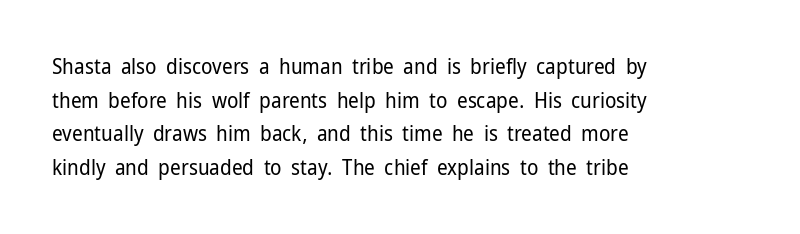
The font's upright variant was chosen for this text. Does the leading feel generous? No, just average. Letters rest on an invisible, unmarked baseline. Heft: none added — not bold. Typeset ragged right — the left edge is the straight one.
